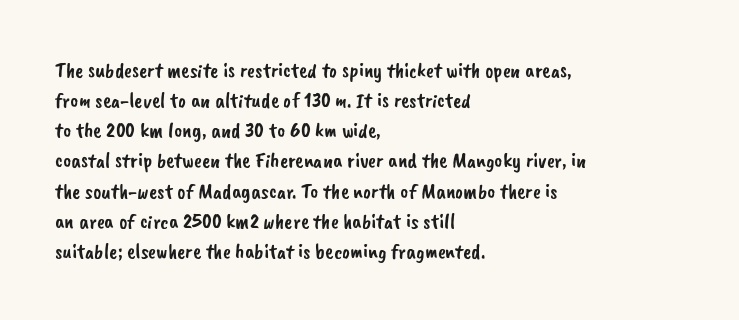
The image shows 22 px text type; set left-aligned, normal line spacing (1.37x), normal letter spacing, not underlined.
